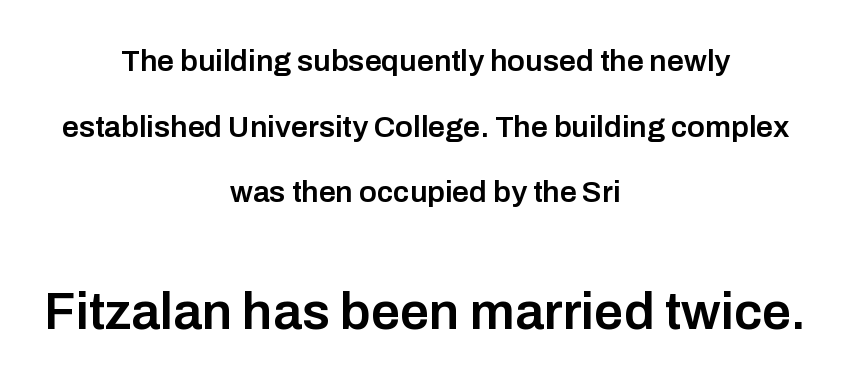
Each letter's strokes conclude bluntly, with no projecting serifs. The tracking reads as untouched default to a designer's eye. A semibold gives these letters moderate extra thickness, short of bold. A clean baseline with only descenders dipping below it.
